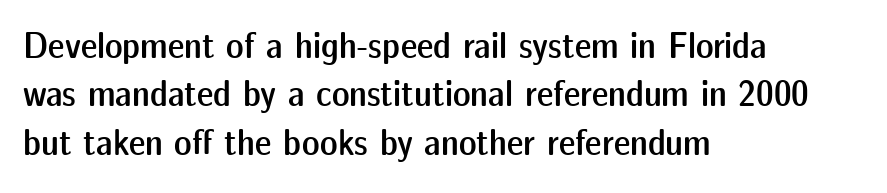
{"serif": "no", "italic": "no", "bold": "semi", "weight": "semibold", "width": "normal", "stroke_contrast": "low", "x_height": "medium", "monospaced": "no", "underline": "no", "align": "left", "line_spacing": "normal", "line_spacing_ratio": 1.31, "letter_spacing": "normal", "letter_spacing_em": 0.0, "glyph_px": 37}
